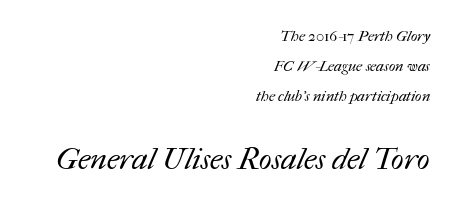
The image shows 30 px regular-weight type; set right-aligned, loose line spacing (1.99x), normal letter spacing, not underlined; the second (bottom) block is 2.0x larger; medium stroke contrast and a medium x-height.
